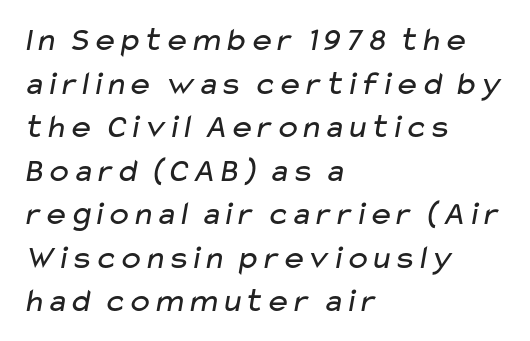
Q: Is the text bold? A: No.
Q: Is the typeface a serif or a sans-serif typeface? A: Sans-serif.
Q: Is the text underlined? A: No.
Q: How is the paragraph aligned? A: Left-aligned.
Q: Is the spacing between letters normal or unusually wide? A: Normal.
Q: Is the spacing between lines tight, normal or loose? A: Normal.
Q: Width (condensed, normal, or wide)? A: Wide.
Q: Stroke contrast? A: Low.
Q: x-height? A: Medium.
Q: Monospaced? A: No.
